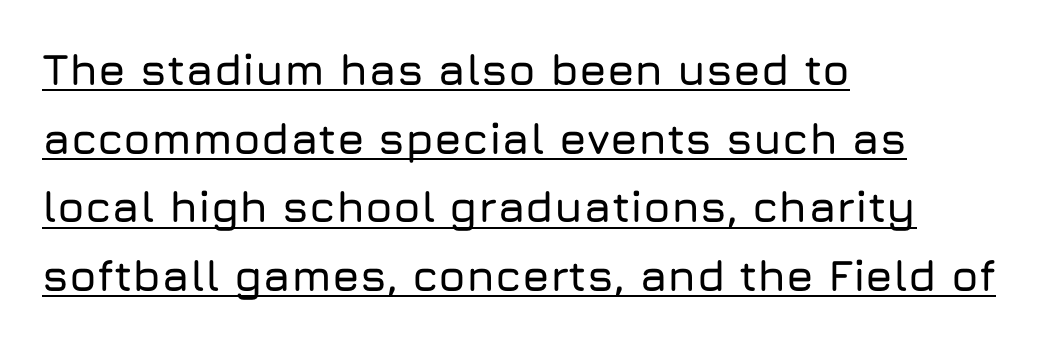
If you measured baseline to baseline, you'd find a middling distance. Compared with a centered layout, this one pins lines to the left instead. In terms of letterform style, serifs are entirely absent. This sample uses plain, unmodified letter spacing.
